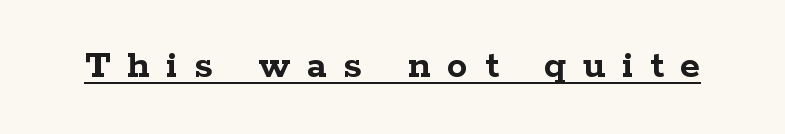
The words here are underlined. Looks like regular typesetting: each glyph gets only the width it needs. Rendered with straight, roman letterforms. Small tapered or slab feet sit at the stroke ends, so this counts as serif.
